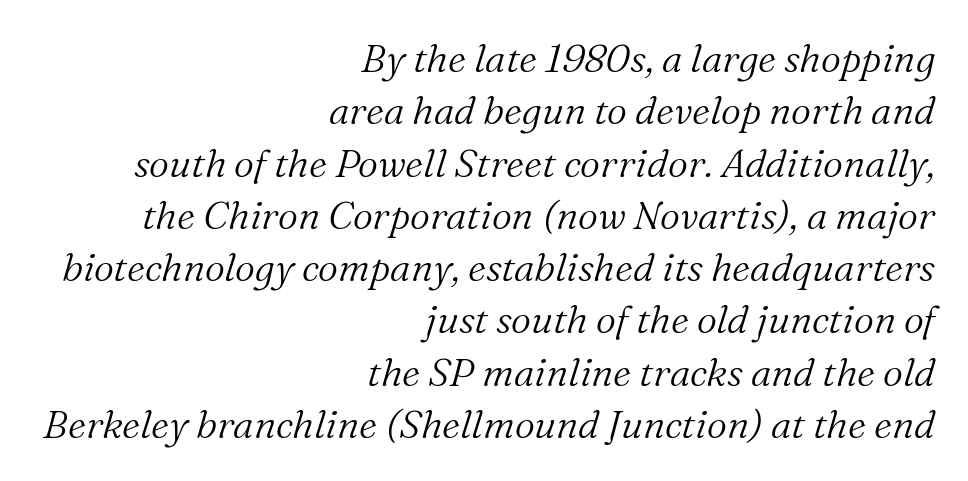
Characters are canted at an angle relative to the baseline's perpendicular. Plain, unruled lines of type. Looks like regular typesetting: each glyph gets only the width it needs. Weight: in the light-to-regular range. The block of text has a typical density, with ordinary space between rows.
